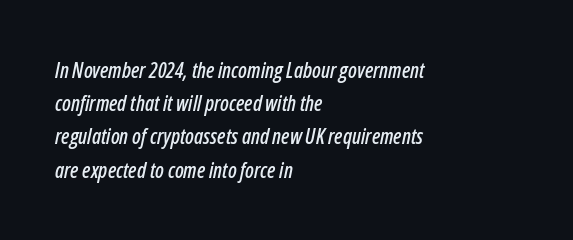
Honestly, there is no underline to notice here at all. The type is set solid horizontally, with unmodified tracking. It's the slanting kind of type. Normally led — the rows are evenly, conventionally spaced. Typeset ragged right — the left edge is the straight one.
